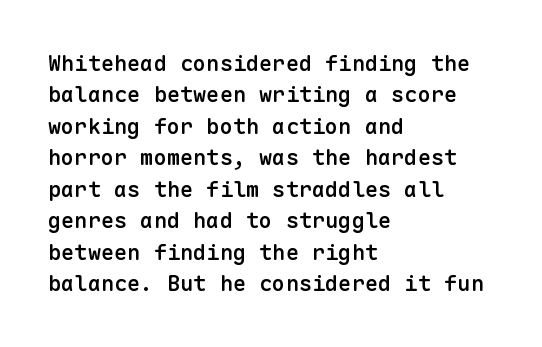
Successive baselines arrive at the customary interval. Horizontally, the lines are justified to the leading edge only. Short note: letters normally spaced. Emphasis by weight is partial: semibold. The gap between lines stays unmarked. Ordinary non-slanted type is in use.
